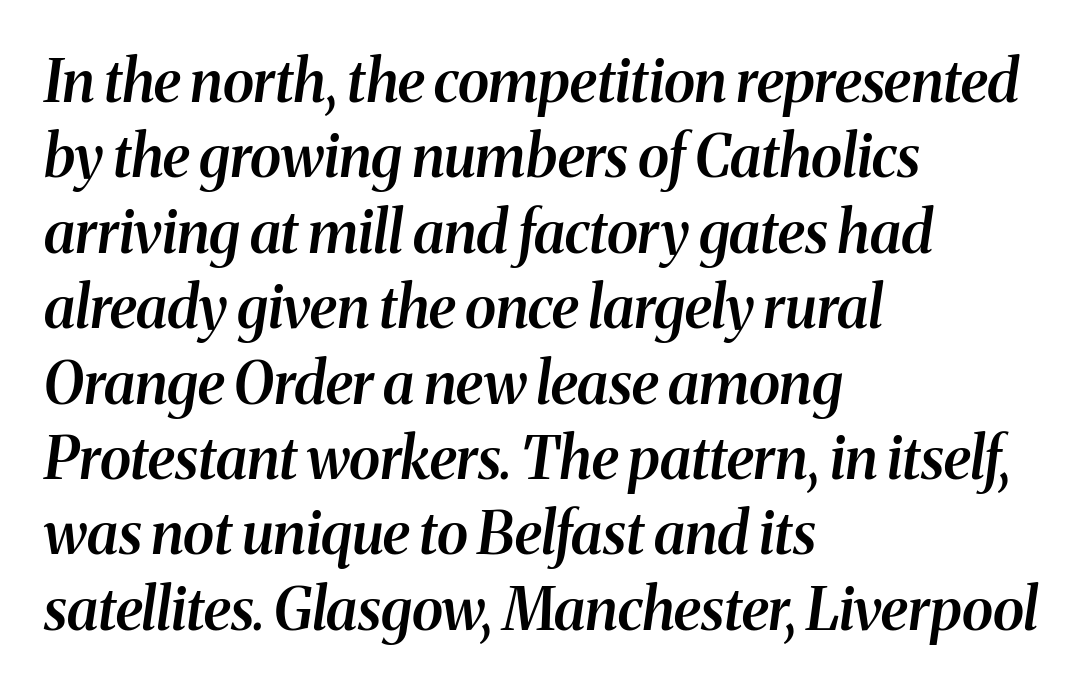
Teacher's note: observe the even left margin — that is flush-left alignment. Glyph-to-glyph distance matches everyday printed text. Rendered with sloped, italic letterforms. A bare baseline throughout the passage. Strokes here are thickened, but only to semibold level. The type family on display is of the serif kind.
